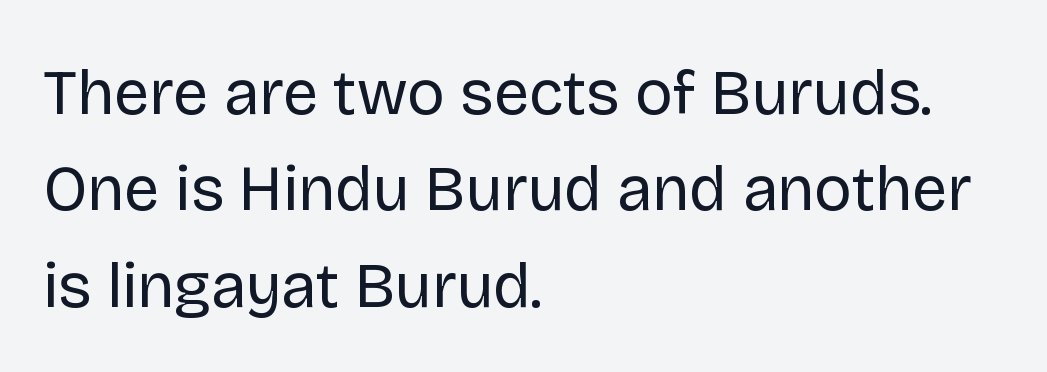
Stem width sits at or under what a default text font uses. Letterform terminals end flat and unadorned throughout the passage. The passage shown has conventional tracking throughout. Note the varied advance widths — an 'i' is clearly narrower than an 'm'. Leading matches the norm, producing a regular column.
